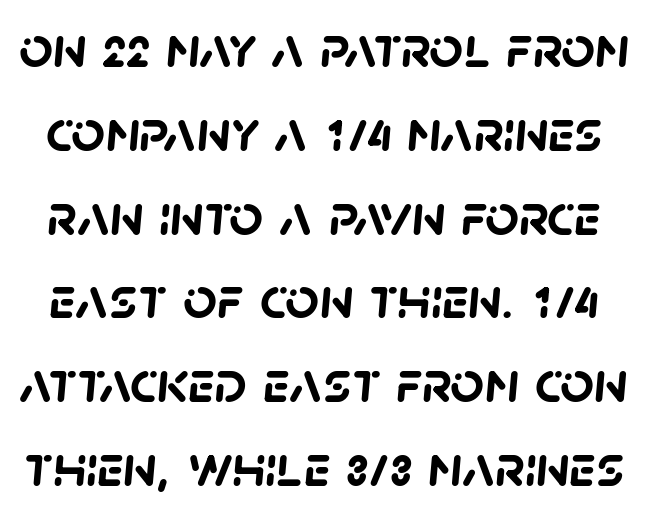
What weight is shown? A full bold with thick strokes. Does extra space separate the letters? No, they use regular spacing. Quick note: interline space is typical. Is this a sans? Yes — the strokes have no serifs. Check under the words: just untouched page.
